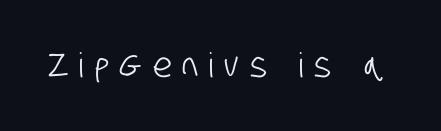
The image shows 34 px condensed sans-serif type; set unusually wide letter spacing (+0.32 em), not underlined; low stroke contrast and a large x-height.
